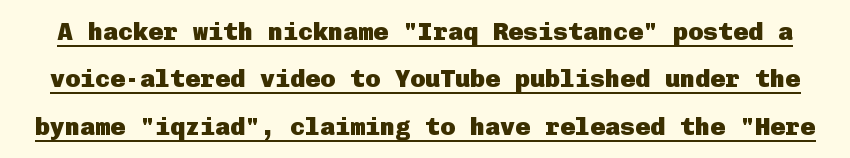
How heavy is the stroke? Heavy — this is a bold. Short note: letters normally spaced. When letters stand straight like this, we call the style roman or upright. The designer dialed line spacing up above the default. Underline: present.
